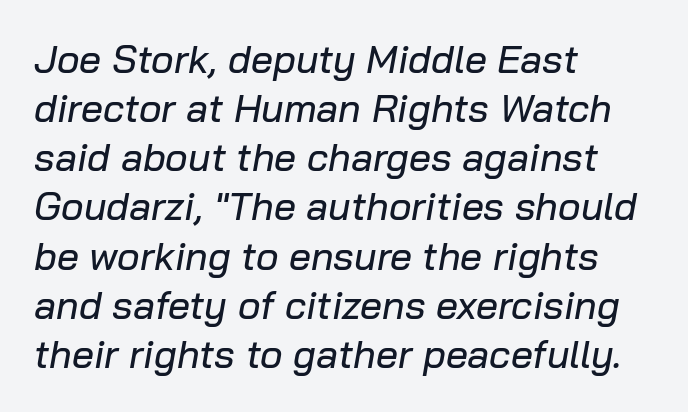
Q: Is the text italic (slanted)? A: Yes, it leans right by about 10 degrees.
Q: Is the text underlined? A: No.
Q: How is the paragraph aligned? A: Left-aligned.
Q: Is the spacing between letters normal or unusually wide? A: Normal.
Q: Is the spacing between lines tight, normal or loose? A: Normal.
Q: Width (condensed, normal, or wide)? A: Normal.
Q: Stroke contrast? A: Low.
Q: x-height? A: Medium.
Q: Monospaced? A: No.
